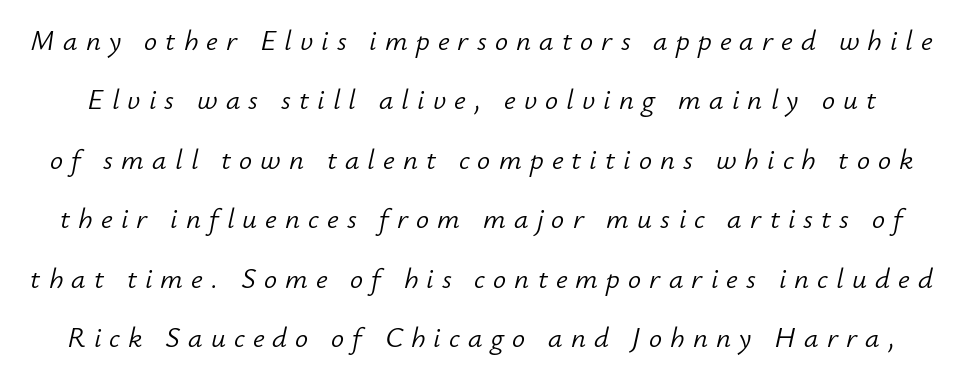
Q: Is the text bold? A: No.
Q: Is the text italic (slanted)? A: Yes, it leans right by about 12 degrees.
Q: Is the text underlined? A: No.
Q: Is the spacing between letters normal or unusually wide? A: Unusually wide.
Q: Is the spacing between lines tight, normal or loose? A: Loose.
Q: Width (condensed, normal, or wide)? A: Normal.
Q: Stroke contrast? A: Low.
Q: x-height? A: Small.
Q: Monospaced? A: No.
